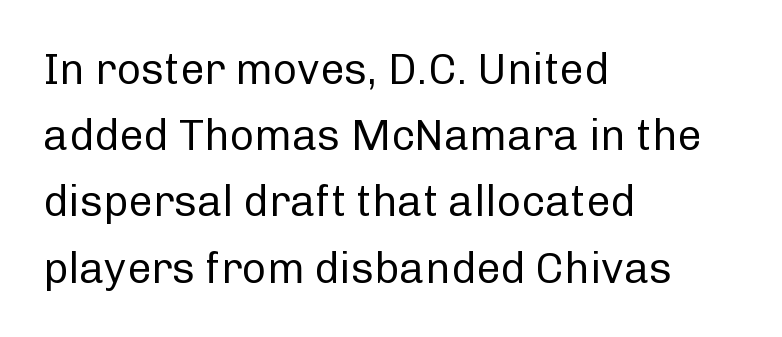
Varying glyph widths throughout — classic text-font behaviour. Short and long lines alike share a common starting point at left. Nope, not italic — everything's standing straight. Serifs: no, the terminals of the letterforms are clean. Vertically, the passage feels balanced, rows spaced as you'd expect. The area under the type is left untouched.
